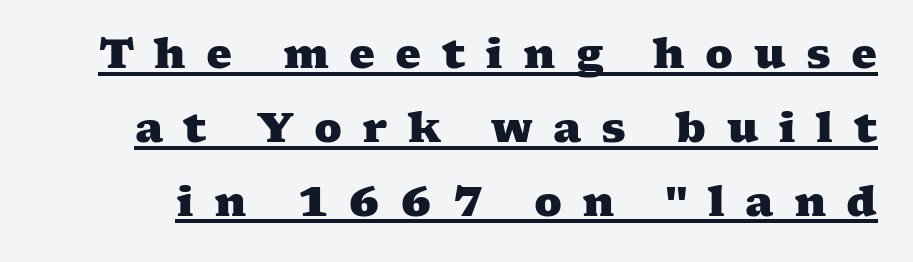
The image shows 41 px heavy, wide serif type; set line spacing 1.8x, unusually wide letter spacing (+0.49 em), underlined; medium stroke contrast and a medium x-height.
